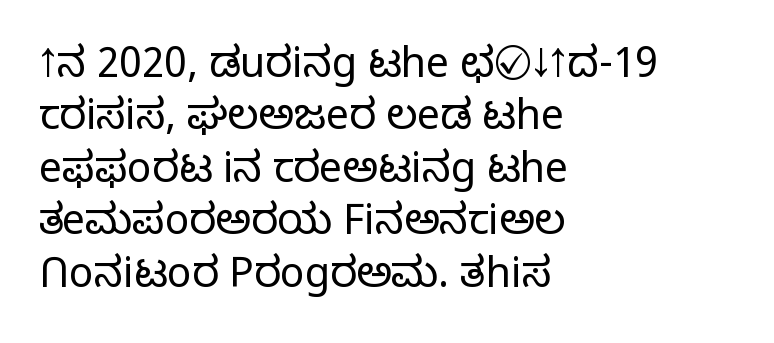
Tracking here is standard; glyphs follow each other at the usual distance. Plain, unruled lines of type. A normal amount of white space separates one row of letters from the next. If you drew a ruler down the left edge, every line would touch it.
